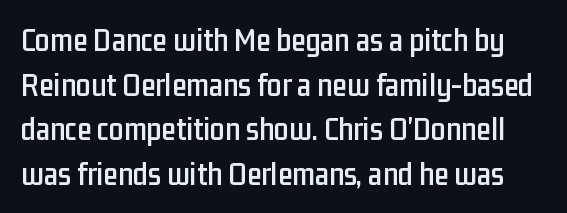
Q: Is the text italic (slanted)? A: No, it is upright.
Q: Is the typeface a serif or a sans-serif typeface? A: Sans-serif.
Q: Is the text underlined? A: No.
Q: Is the spacing between letters normal or unusually wide? A: Normal.
Q: Is the spacing between lines tight, normal or loose? A: Normal.
Q: Width (condensed, normal, or wide)? A: Condensed.
Q: Stroke contrast? A: Low.
Q: x-height? A: Medium.
Q: Monospaced? A: No.
